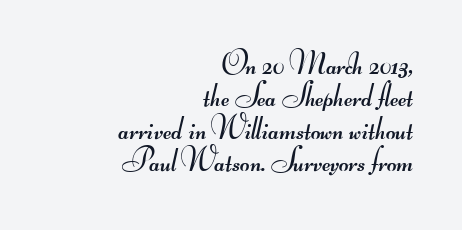
Q: Is the text bold? A: No.
Q: Is the typeface a serif or a sans-serif typeface? A: Sans-serif.
Q: Is the text underlined? A: No.
Q: How is the paragraph aligned? A: Right-aligned.
Q: Is the spacing between letters normal or unusually wide? A: Normal.
Q: Is the spacing between lines tight, normal or loose? A: Tight.
Q: Width (condensed, normal, or wide)? A: Wide.
Q: Stroke contrast? A: Medium.
Q: Monospaced? A: No.
